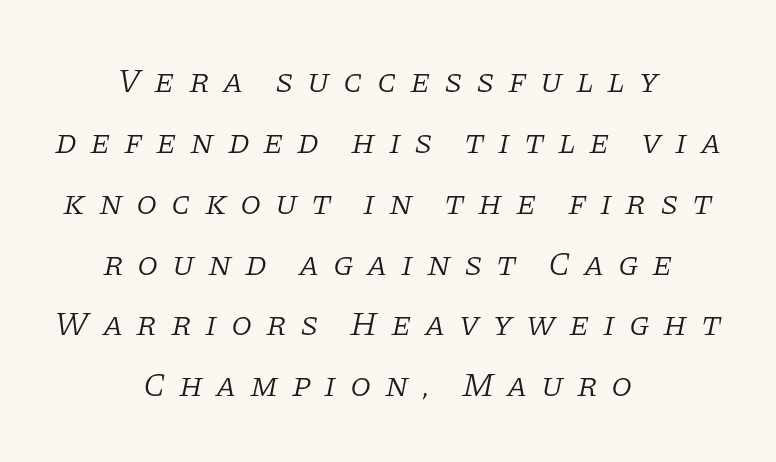
Horizontal alignment here is central, giving a formal, balanced look. Varying glyph widths throughout — classic text-font behaviour. This rendering features lettering with no underline. Small tapered or slab feet sit at the stroke ends, so this counts as serif. Tall strokes in this sample are angled rather than plumb.
